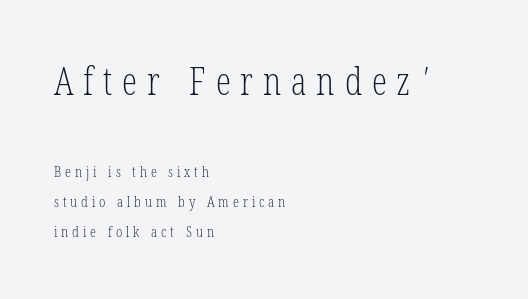
The typeface chosen for these lines features serifs. One glance says open: line gaps are wider than usual. Decoration check: the copy has no underline. A quiet, ordinary-to-light weight characterises the typeface.
